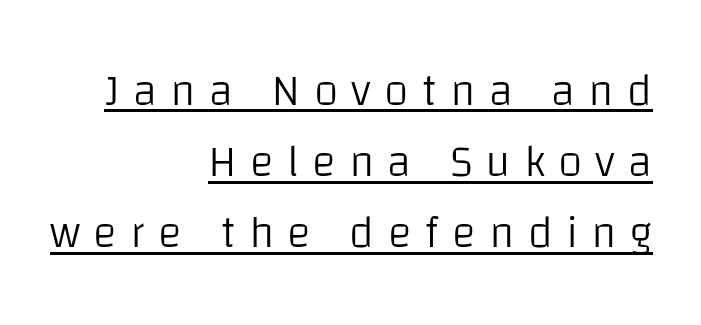
{"serif": "no", "italic": "no", "bold": "no", "weight": "light", "width": "normal", "stroke_contrast": "low", "x_height": "large", "monospaced": "no", "underline": "yes", "align": "right", "line_spacing": "normal", "line_spacing_ratio": 1.58, "letter_spacing": "wide", "letter_spacing_em": 0.29, "glyph_px": 45}
